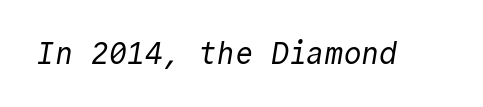
The image shows 30 px regular-weight sans-serif type, monospaced; set normal letter spacing, not underlined; a medium x-height.
